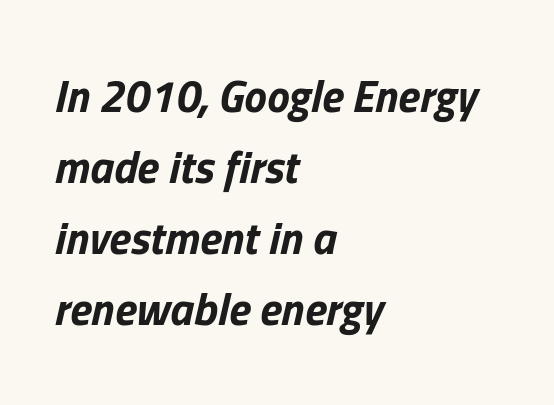
Q: Is the text bold? A: Yes.
Q: Is the text italic (slanted)? A: Yes, it leans right by about 13 degrees.
Q: Is the text underlined? A: No.
Q: How is the paragraph aligned? A: Left-aligned.
Q: Is the spacing between letters normal or unusually wide? A: Normal.
Q: Is the spacing between lines tight, normal or loose? A: Normal.
Q: Width (condensed, normal, or wide)? A: Normal.
Q: Stroke contrast? A: Low.
Q: x-height? A: Medium.
Q: Monospaced? A: No.
